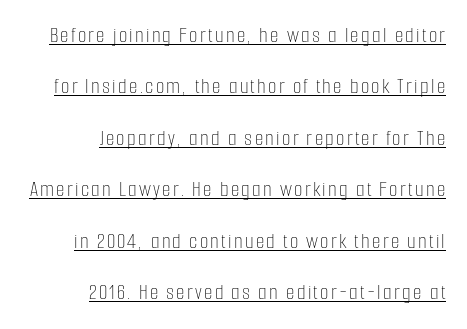
Students, observe the line beneath the letters — that is underlining. The passage shown is not bold in any degree. The designer dialed line spacing up above the default. The ragged edge is on the left, which tells us the setting is flush right. A typesetter would mark this as roman, not italic.
